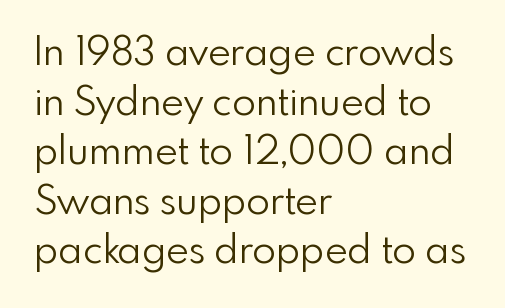
The image shows 39 px light sans-serif type, upright; set left-aligned, normal line spacing (1.27x), normal letter spacing, not underlined; low stroke contrast and a small x-height.
